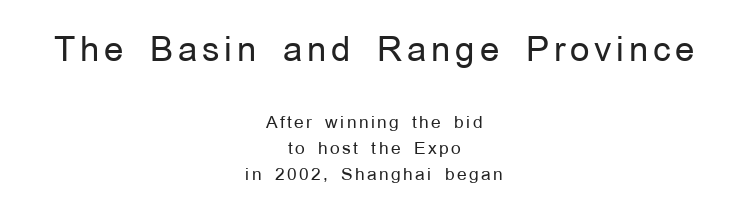
The image shows 34 px regular-weight sans-serif type, upright; set centered, normal line spacing (1.54x), not underlined; the first (top) block is 2.0x larger; low stroke contrast and a medium x-height.
